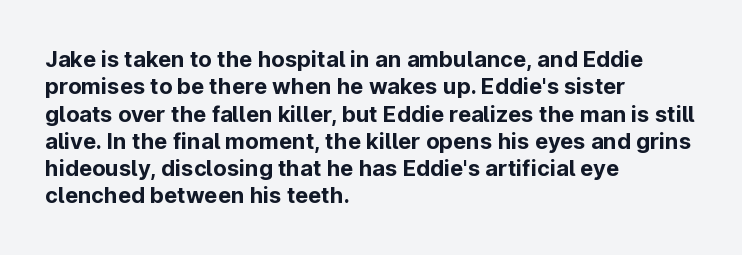
{"italic": "no", "bold": "yes", "underline": "no", "align": "left", "line_spacing_ratio": 1.24, "letter_spacing": "normal", "letter_spacing_em": 0.0, "glyph_px": 22}
